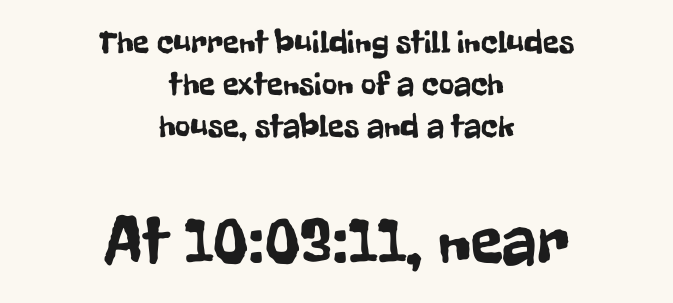
The image shows 66 px condensed sans-serif type, upright; set centered, normal line spacing (1.27x), normal letter spacing, not underlined; the second (bottom) block is 2.0x larger; low stroke contrast and a medium x-height.
